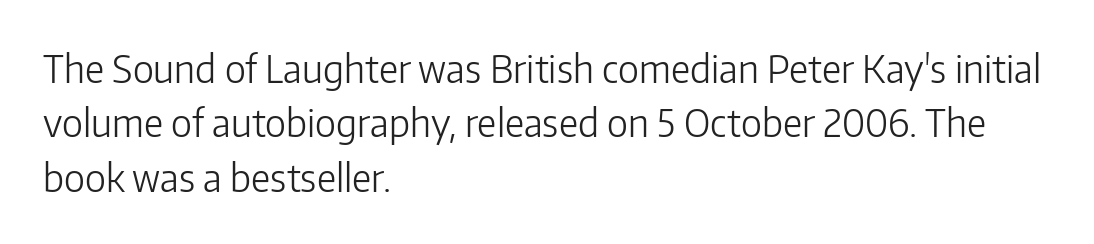
The image shows 38 px light sans-serif type, upright; set left-aligned, normal line spacing (1.43x), normal letter spacing, not underlined; low stroke contrast and a medium x-height.
